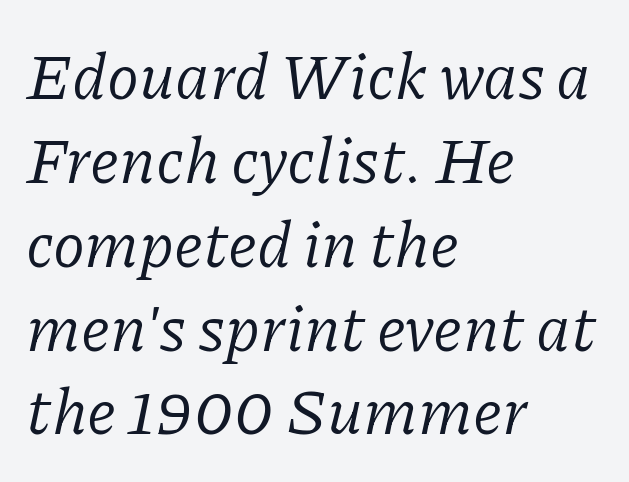
Q: Is the text bold? A: No.
Q: Is the text italic (slanted)? A: Yes, it leans right by about 11 degrees.
Q: Is the typeface a serif or a sans-serif typeface? A: Serif.
Q: Is the text underlined? A: No.
Q: How is the paragraph aligned? A: Left-aligned.
Q: Is the spacing between letters normal or unusually wide? A: Normal.
Q: Is the spacing between lines tight, normal or loose? A: Normal.
Q: Width (condensed, normal, or wide)? A: Normal.
Q: Stroke contrast? A: Low.
Q: x-height? A: Medium.
Q: Monospaced? A: No.
